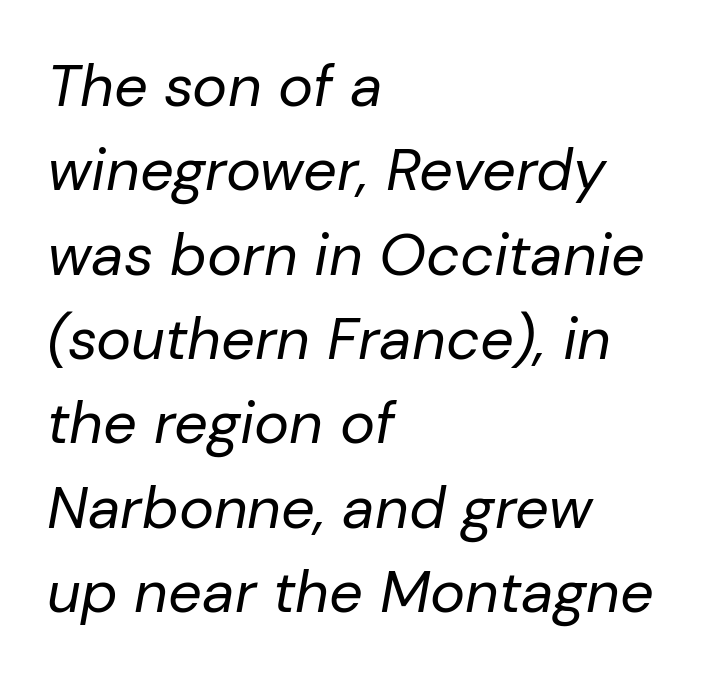
{"italic": "yes", "lean": "right", "slant_degrees": 10, "bold": "no", "weight": "regular", "width": "normal", "stroke_contrast": "low", "x_height": "medium", "monospaced": "no", "underline": "no", "align": "left", "line_spacing": "normal", "line_spacing_ratio": 1.43, "letter_spacing": "normal", "letter_spacing_em": 0.0, "glyph_px": 59}
